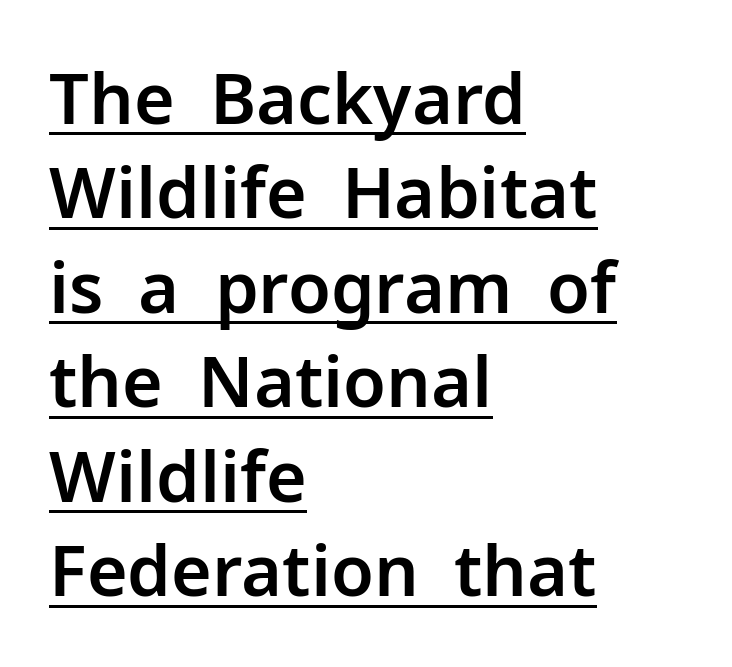
Q: Is the text italic (slanted)? A: No, it is upright.
Q: Is the typeface a serif or a sans-serif typeface? A: Sans-serif.
Q: Is the text underlined? A: Yes.
Q: How is the paragraph aligned? A: Left-aligned.
Q: Is the spacing between letters normal or unusually wide? A: Normal.
Q: Is the spacing between lines tight, normal or loose? A: Normal.
Q: Width (condensed, normal, or wide)? A: Normal.
Q: Stroke contrast? A: Low.
Q: x-height? A: Medium.
Q: Monospaced? A: No.
